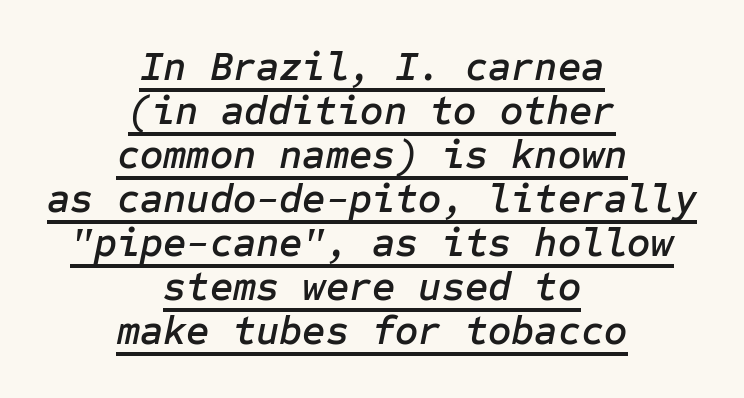
Inter-character spacing is left at the font's built-in metrics. The sample's only ornament is a line tracing under the words. Slant detected: the letters are inclined. These lines are centered, leaving both edges ragged.
